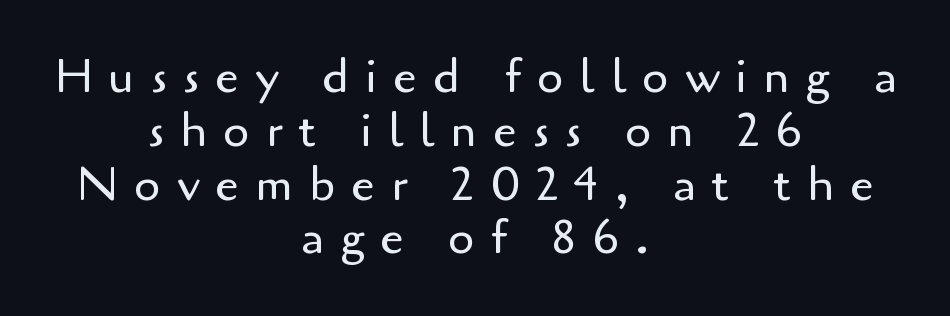
Q: Is the text bold? A: No.
Q: Is the text italic (slanted)? A: No, it is upright.
Q: Is the typeface a serif or a sans-serif typeface? A: Sans-serif.
Q: Is the text underlined? A: No.
Q: How is the paragraph aligned? A: Centered.
Q: Is the spacing between letters normal or unusually wide? A: Unusually wide.
Q: Is the spacing between lines tight, normal or loose? A: Tight.
Q: Width (condensed, normal, or wide)? A: Normal.
Q: Stroke contrast? A: Low.
Q: x-height? A: Small.
Q: Monospaced? A: No.
